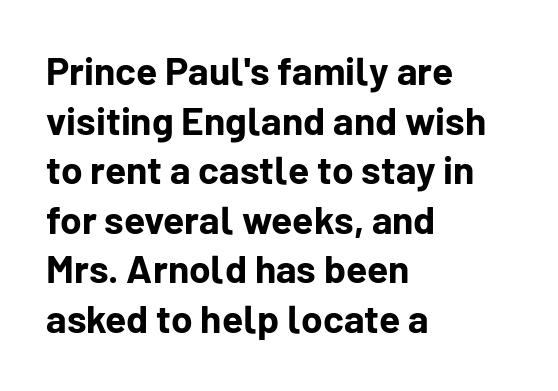
The image shows 39 px bold sans-serif type, upright; set left-aligned, normal line spacing (1.27x), normal letter spacing, not underlined; low stroke contrast and a medium x-height.
